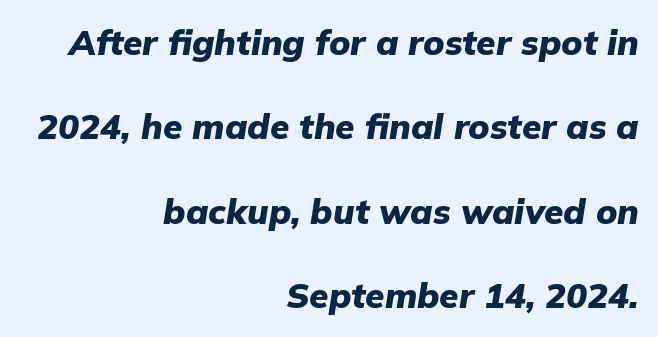
{"italic": "yes", "lean": "right", "slant_degrees": 9, "bold": "yes", "weight": "heavy", "width": "normal", "stroke_contrast": "low", "x_height": "medium", "monospaced": "no", "underline": "no", "align": "right", "line_spacing": "loose", "line_spacing_ratio": 2.41, "letter_spacing": "normal", "letter_spacing_em": 0.0, "glyph_px": 35}
